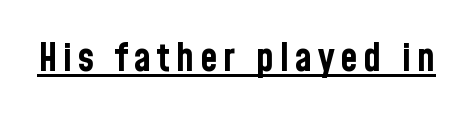
This is sans-serif lettering, the kind often seen on screens and signage. Think of a printed novel: that variable character pitch is what you see here. Vertical strokes here are truly vertical. Stroke thickness is high; the sample reads as a true bold. Like a heading marked for emphasis, these lines bear an underscore.
